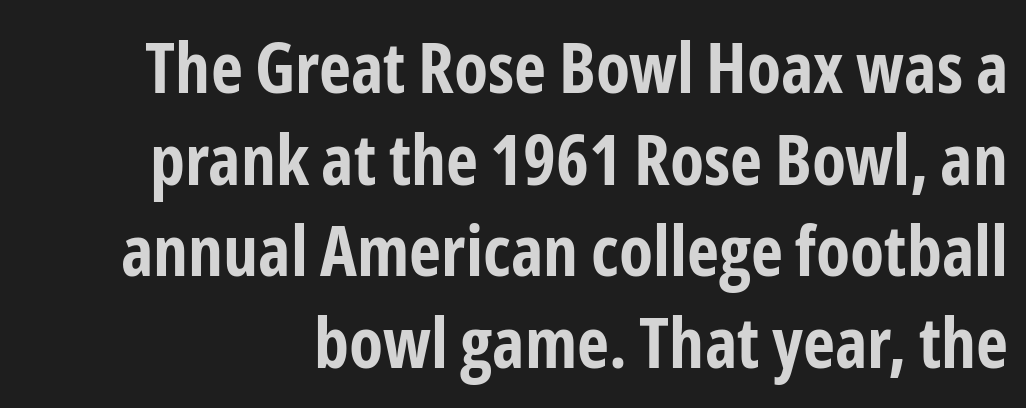
Q: Is the text bold? A: Yes.
Q: Is the text italic (slanted)? A: No, it is upright.
Q: Is the typeface a serif or a sans-serif typeface? A: Sans-serif.
Q: Is the text underlined? A: No.
Q: Is the spacing between letters normal or unusually wide? A: Normal.
Q: Is the spacing between lines tight, normal or loose? A: Normal.
Q: Width (condensed, normal, or wide)? A: Condensed.
Q: Stroke contrast? A: Low.
Q: x-height? A: Medium.
Q: Monospaced? A: No.
